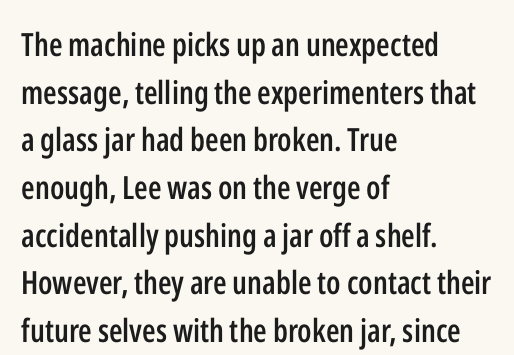
The horizontal fit of the characters is conventional and even. This is sans-serif lettering, the kind often seen on screens and signage. This sample uses an upright cut, with every glyph sitting square on the baseline. You could not count columns in this text — the font is proportionally spaced. Alignment: flush left.
